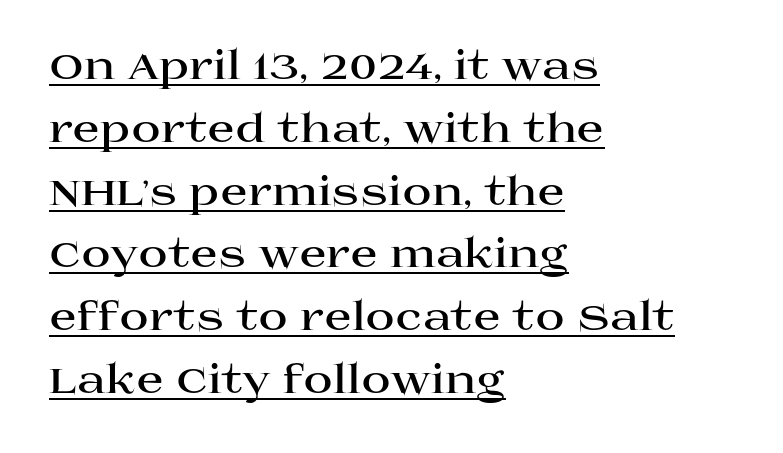
{"serif": "yes", "italic": "no", "bold": "yes", "weight": "bold", "width": "wide", "stroke_contrast": "high", "x_height": "large", "monospaced": "no", "underline": "yes", "align": "left", "line_spacing": "normal", "line_spacing_ratio": 1.57, "letter_spacing": "normal", "letter_spacing_em": 0.0, "glyph_px": 40}
